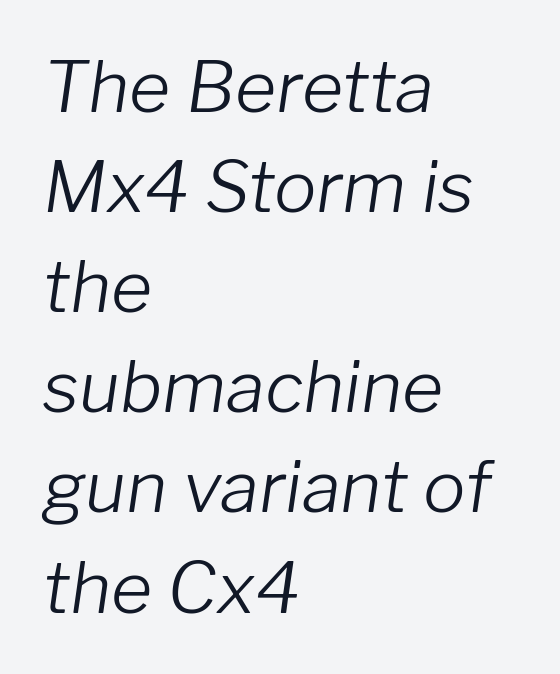
The image shows 71 px light type, italic (leaning right); set left-aligned, normal line spacing (1.41x), normal letter spacing, not underlined; low stroke contrast and a medium x-height.
